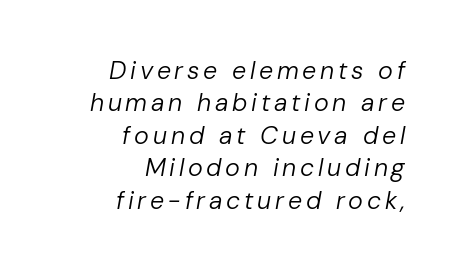
Q: Is the text bold? A: No.
Q: Is the text italic (slanted)? A: Yes, it leans right by about 10 degrees.
Q: Is the text underlined? A: No.
Q: How is the paragraph aligned? A: Right-aligned.
Q: Is the spacing between lines tight, normal or loose? A: Normal.
